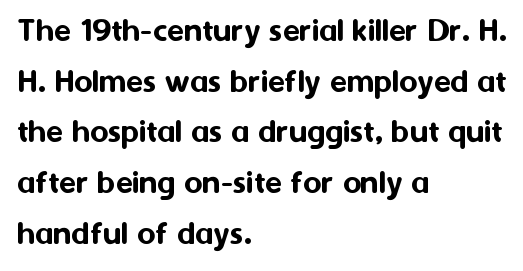
{"serif": "no", "italic": "no", "width": "normal", "stroke_contrast": "medium", "x_height": "medium", "monospaced": "no", "underline": "no", "align": "left", "line_spacing": "normal", "line_spacing_ratio": 1.45, "letter_spacing": "normal", "letter_spacing_em": 0.0, "glyph_px": 35}
